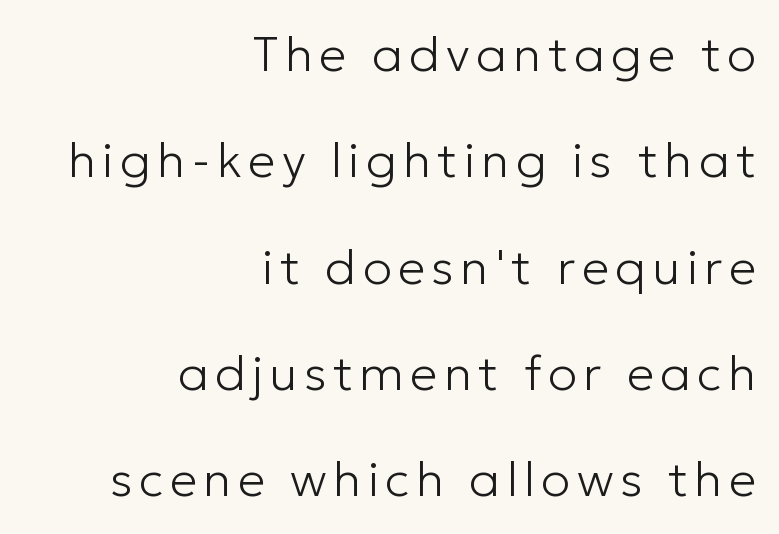
{"serif": "no", "italic": "no", "bold": "no", "weight": "light", "width": "normal", "stroke_contrast": "low", "x_height": "medium", "monospaced": "no", "underline": "no", "align": "right", "line_spacing": "loose", "line_spacing_ratio": 2.17, "glyph_px": 49}
